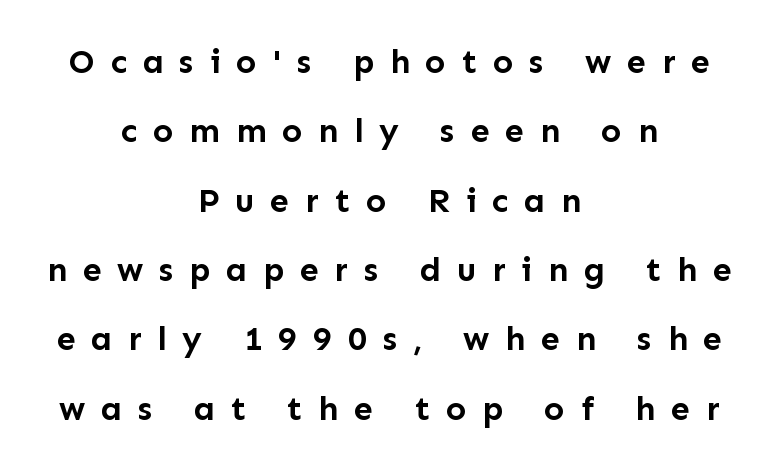
{"serif": "no", "italic": "no", "bold": "yes", "weight": "semibold", "width": "normal", "stroke_contrast": "low", "x_height": "medium", "monospaced": "no", "underline": "no", "align": "center", "line_spacing": "loose", "line_spacing_ratio": 2.04, "letter_spacing": "wide", "letter_spacing_em": 0.46, "glyph_px": 34}
